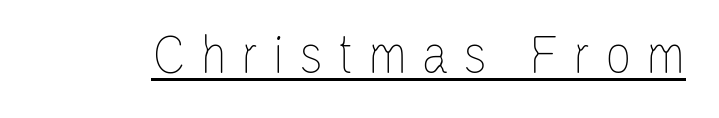
The image shows 58 px thin, condensed type, upright; set unusually wide letter spacing (+0.25 em), underlined; low stroke contrast and a large x-height.
